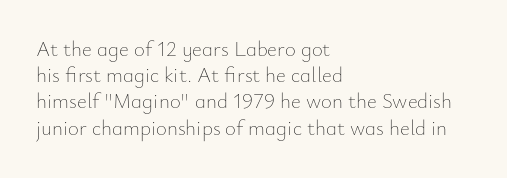
The image shows 21 px text type, upright; set left-aligned, normal line spacing (1.25x), normal letter spacing, not underlined.
